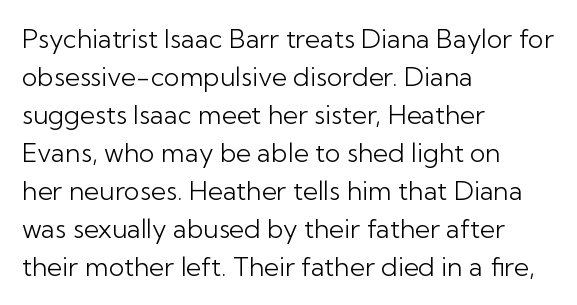
Q: Is the text bold? A: No.
Q: Is the text italic (slanted)? A: No, it is upright.
Q: Is the text underlined? A: No.
Q: How is the paragraph aligned? A: Left-aligned.
Q: Is the spacing between letters normal or unusually wide? A: Normal.
Q: Is the spacing between lines tight, normal or loose? A: Normal.
